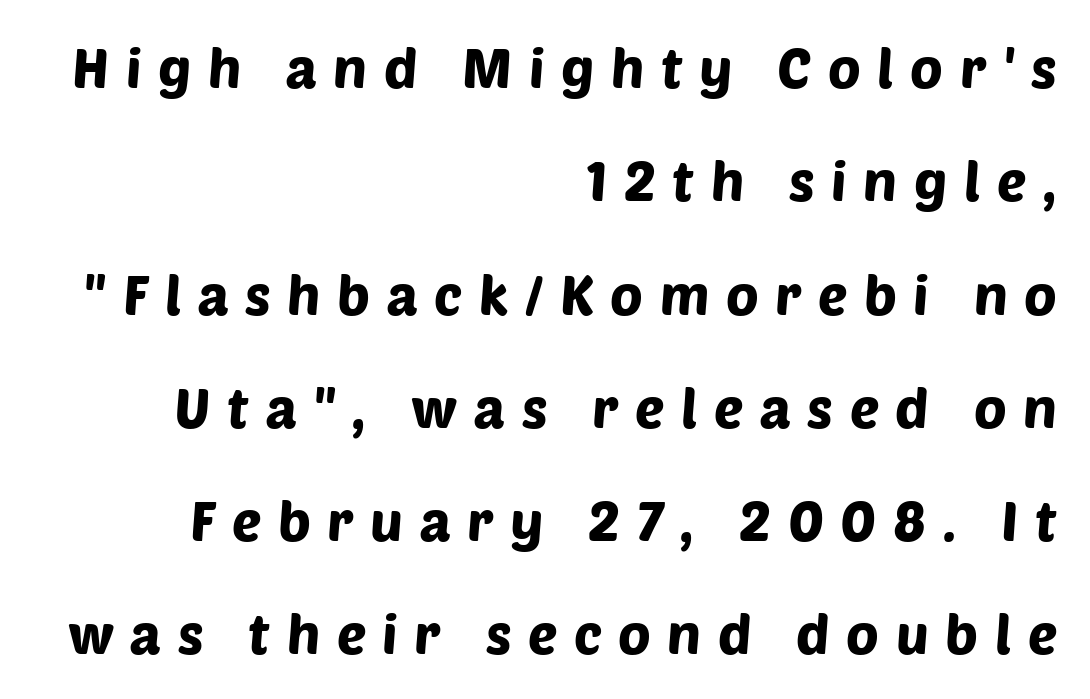
What kind of face is this? One without serifs — a sans. Honestly, the letter spacing is so wide it's the main thing you notice. You could not count columns in this text — the font is proportionally spaced. Clear beneath every line of the passage. The vertical gap from one line to the next is large.
